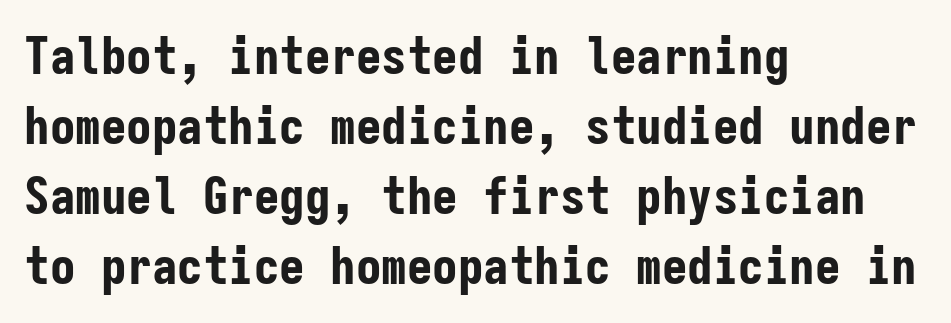
If you drew a ruler down the left edge, every line would touch it. In terms of leading, this rendering sits right in the middle. The letters march in equal steps, a hallmark of fixed-pitch type. A clean baseline with only descenders dipping below it. Glyph-to-glyph distance matches everyday printed text.
